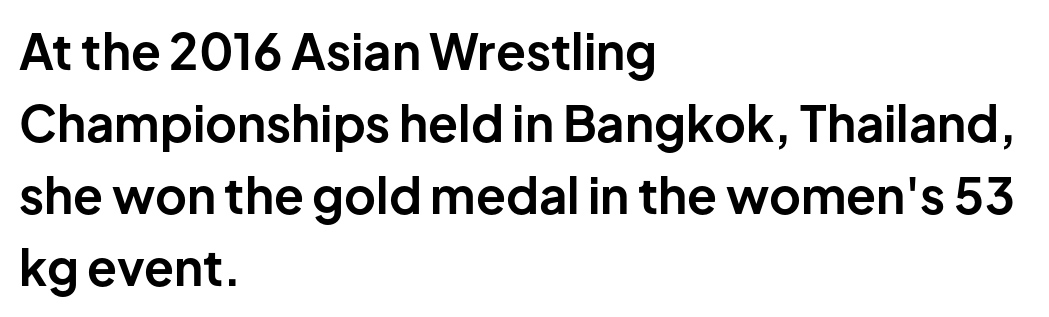
The image shows 49 px bold sans-serif type, upright; set left-aligned, normal line spacing (1.47x), normal letter spacing, not underlined; low stroke contrast and a medium x-height.
